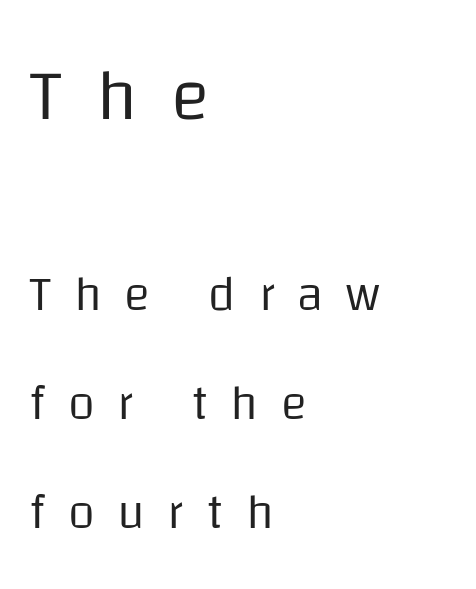
{"serif": "no", "italic": "no", "bold": "no", "weight": "regular", "width": "normal", "stroke_contrast": "low", "x_height": "large", "monospaced": "no", "underline": "no", "align": "left", "line_spacing": "loose", "line_spacing_ratio": 2.22, "letter_spacing": "wide", "letter_spacing_em": 0.46, "larger_block": "first", "size_ratio": 1.49, "glyph_px": 73}
